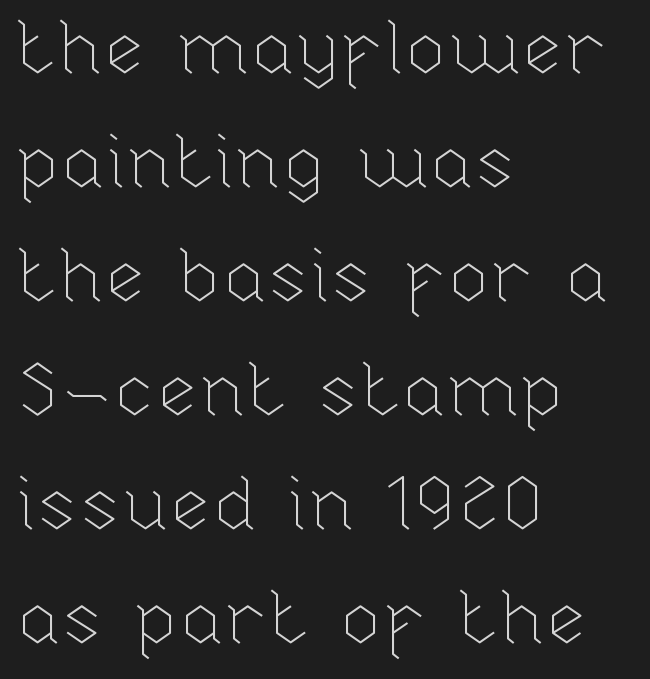
The image shows 76 px thin type, upright; set left-aligned, normal line spacing (1.5x), normal letter spacing, not underlined; low stroke contrast and a medium x-height.
